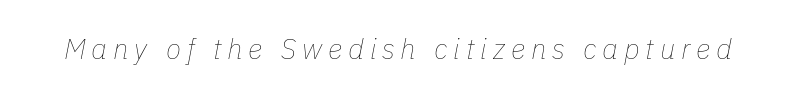
Varying glyph widths throughout — classic text-font behaviour. Letters rest on an invisible, unmarked baseline. Notice how the stems are inclined rather than vertical — that's the hallmark of italics. Look at the tracking — it's clearly loosened, letters drifting apart.
